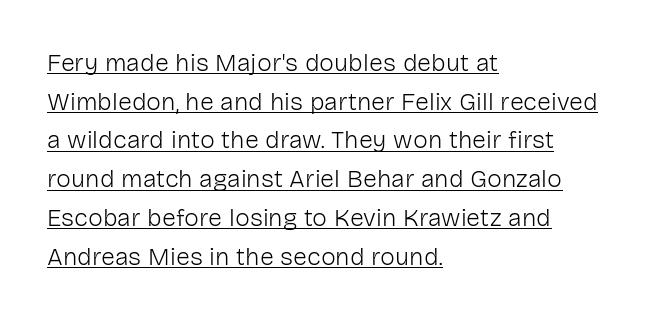
Every stem runs plumb, perpendicular to the baseline. The passage shown is not bold in any degree. Decoration check: the copy is underlined. Spacing between characters is what you'd get straight out of the box. Interline gaps are of average width in this sample.
